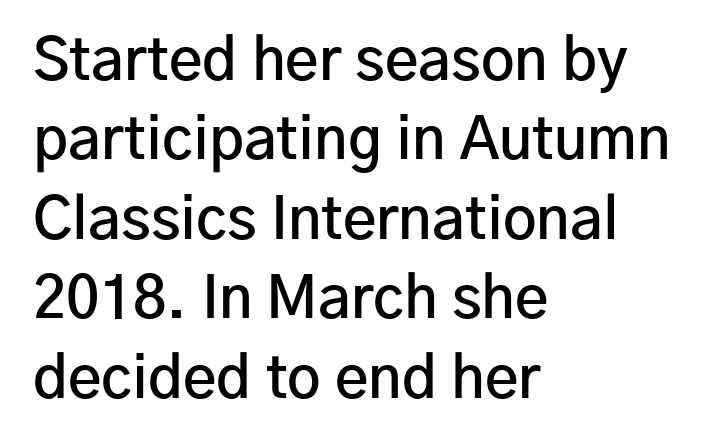
{"serif": "no", "italic": "no", "bold": "semi", "weight": "semibold", "width": "normal", "stroke_contrast": "low", "x_height": "medium", "monospaced": "no", "underline": "no", "align": "left", "line_spacing": "normal", "line_spacing_ratio": 1.37, "letter_spacing": "normal", "letter_spacing_em": 0.0, "glyph_px": 58}
